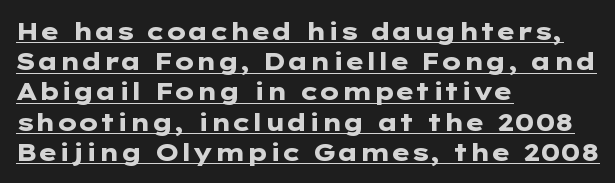
{"italic": "no", "bold": "yes", "underline": "yes", "align": "left", "line_spacing": "normal", "line_spacing_ratio": 1.26, "letter_spacing": "normal", "letter_spacing_em": 0.0, "glyph_px": 24}
